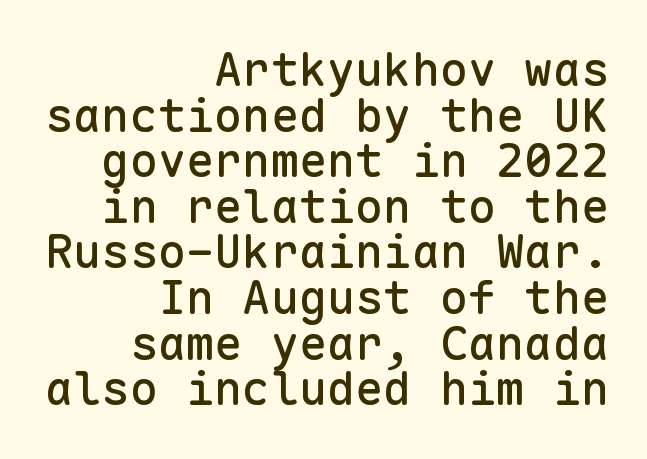
The image shows 47 px sans-serif type, upright, monospaced; set right-aligned, tight line spacing (0.97x), normal letter spacing, not underlined; low stroke contrast and a medium x-height.
